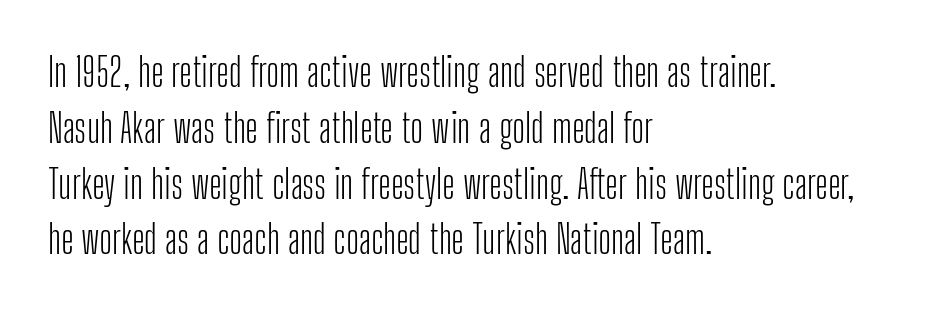
Q: Is the text bold? A: No.
Q: Is the text italic (slanted)? A: No, it is upright.
Q: Is the typeface a serif or a sans-serif typeface? A: Sans-serif.
Q: Is the text underlined? A: No.
Q: How is the paragraph aligned? A: Left-aligned.
Q: Is the spacing between letters normal or unusually wide? A: Normal.
Q: Is the spacing between lines tight, normal or loose? A: Normal.
Q: Width (condensed, normal, or wide)? A: Condensed.
Q: Stroke contrast? A: Low.
Q: x-height? A: Medium.
Q: Monospaced? A: No.
